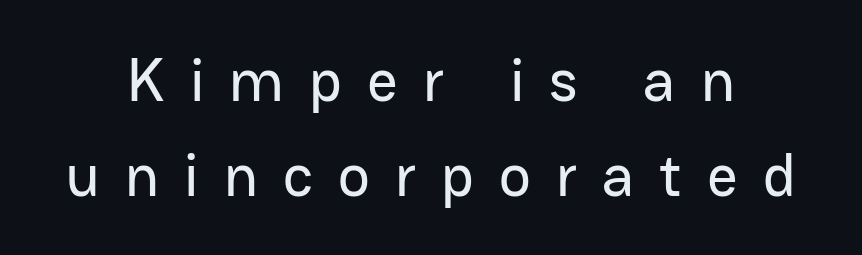
The image shows 60 px sans-serif type, upright; set normal line spacing (1.58x), unusually wide letter spacing (+0.42 em), not underlined; low stroke contrast and a medium x-height.
